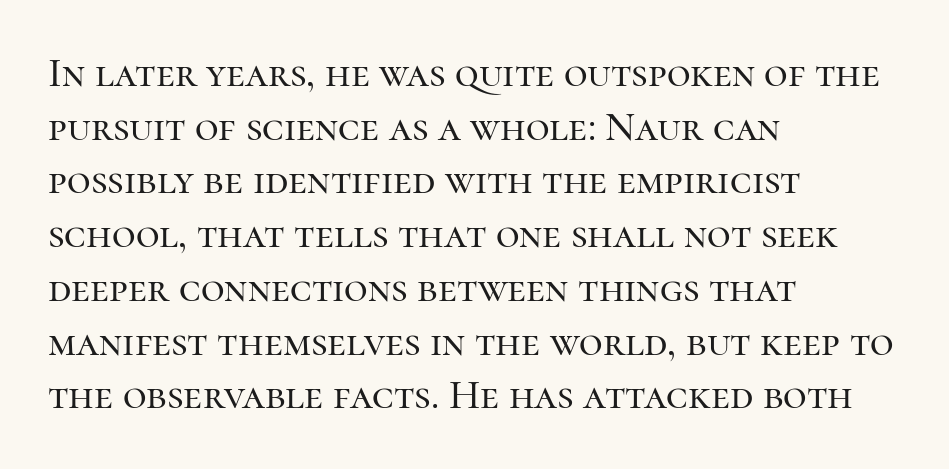
Q: Is the text italic (slanted)? A: No, it is upright.
Q: Is the typeface a serif or a sans-serif typeface? A: Serif.
Q: Is the text underlined? A: No.
Q: How is the paragraph aligned? A: Left-aligned.
Q: Is the spacing between letters normal or unusually wide? A: Normal.
Q: Is the spacing between lines tight, normal or loose? A: Normal.
Q: Width (condensed, normal, or wide)? A: Normal.
Q: Stroke contrast? A: High.
Q: x-height? A: Medium.
Q: Monospaced? A: No.
